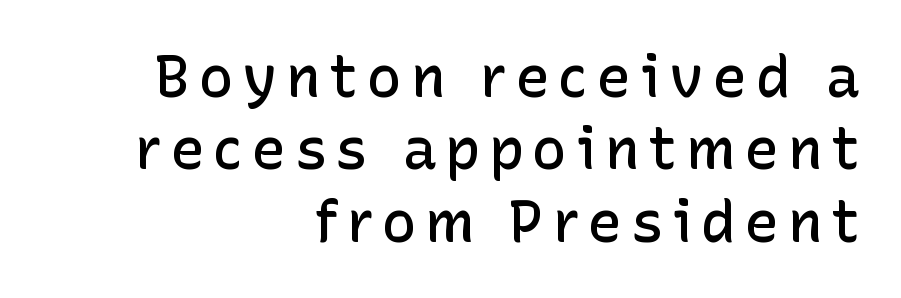
Look at the bottom of the vertical strokes: they stop flat, with no serifs. The string is rendered with underlining switched off. A typesetter would call this leading conventional body-copy spacing. The lines in this sample share a right terminus and differ only in where they begin.
